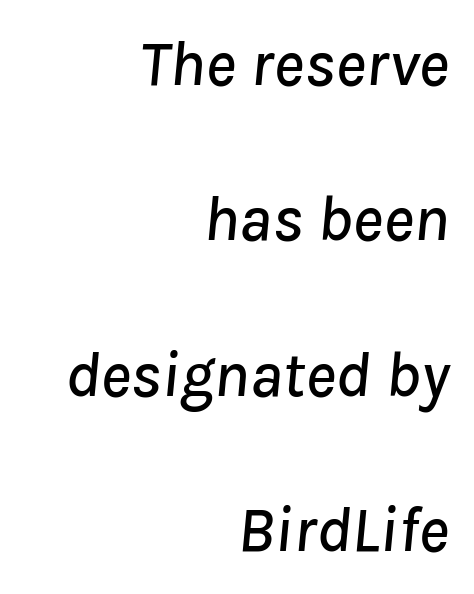
Just letters on the line, the space beneath them empty. The rendering uses natural spacing where letterforms have individual widths. One-word summary of the alignment: right. The vertical gap from one line to the next is large. Standard letterfit; no display-style spreading of the glyphs. Looking at the ascenders, they clearly lean.
